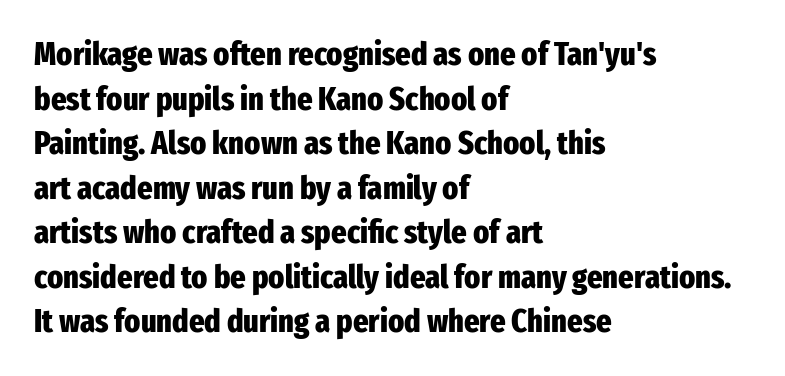
This is the regular roman posture of the typeface. I'd describe the lettering as bold — thick and assertive. The typesetter chose a ragged-right arrangement here. The type is set solid horizontally, with unmodified tracking. Interline gaps are of average width in this sample.
